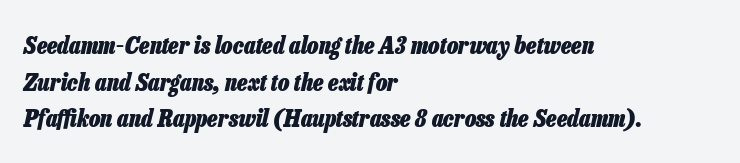
Q: Is the text bold? A: Yes.
Q: Is the text italic (slanted)? A: Yes, it leans right by about 13 degrees.
Q: Is the text underlined? A: No.
Q: How is the paragraph aligned? A: Left-aligned.
Q: Is the spacing between letters normal or unusually wide? A: Normal.
Q: Is the spacing between lines tight, normal or loose? A: Normal.
